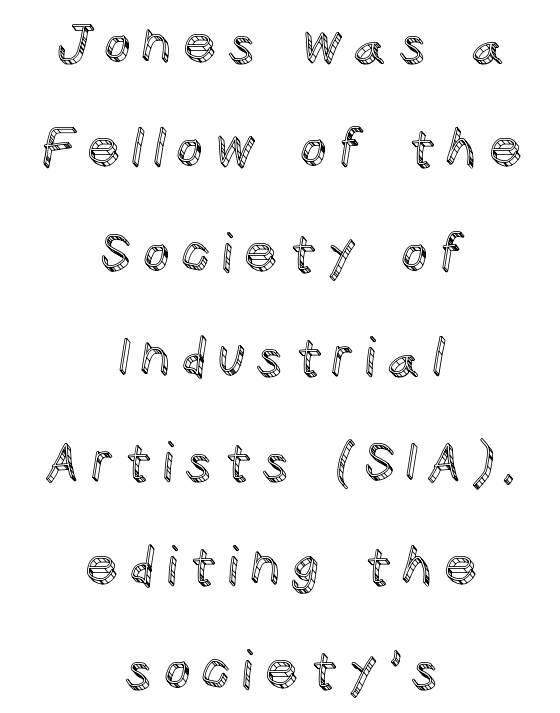
{"width": "normal", "x_height": "large", "monospaced": "no", "underline": "no", "align": "center", "line_spacing": "loose", "line_spacing_ratio": 1.97, "letter_spacing": "wide", "letter_spacing_em": 0.2, "glyph_px": 53}
